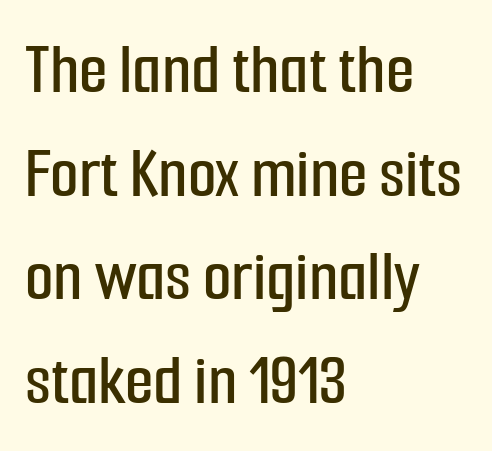
{"serif": "no", "italic": "no", "width": "condensed", "stroke_contrast": "low", "x_height": "medium", "monospaced": "no", "underline": "no", "align": "left", "line_spacing": "normal", "line_spacing_ratio": 1.4, "letter_spacing": "normal", "letter_spacing_em": 0.0, "glyph_px": 74}
